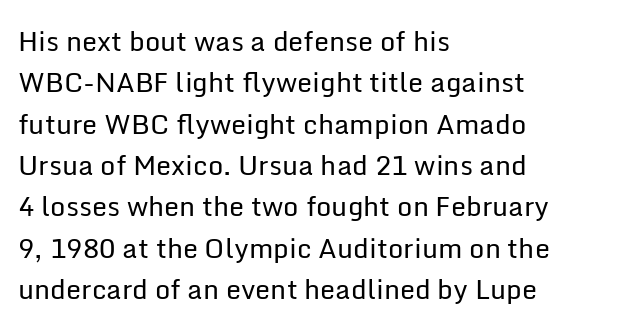
{"italic": "no", "bold": "no", "underline": "no", "align": "left", "line_spacing": "normal", "line_spacing_ratio": 1.53, "letter_spacing": "normal", "letter_spacing_em": 0.0, "glyph_px": 27}
